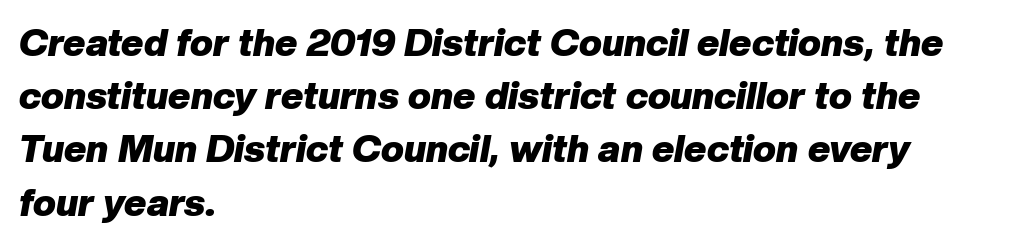
Q: Is the text bold? A: Yes.
Q: Is the text italic (slanted)? A: Yes, it leans right by about 10 degrees.
Q: Is the text underlined? A: No.
Q: How is the paragraph aligned? A: Left-aligned.
Q: Is the spacing between letters normal or unusually wide? A: Normal.
Q: Is the spacing between lines tight, normal or loose? A: Normal.
Q: Width (condensed, normal, or wide)? A: Normal.
Q: Stroke contrast? A: Low.
Q: x-height? A: Medium.
Q: Monospaced? A: No.
